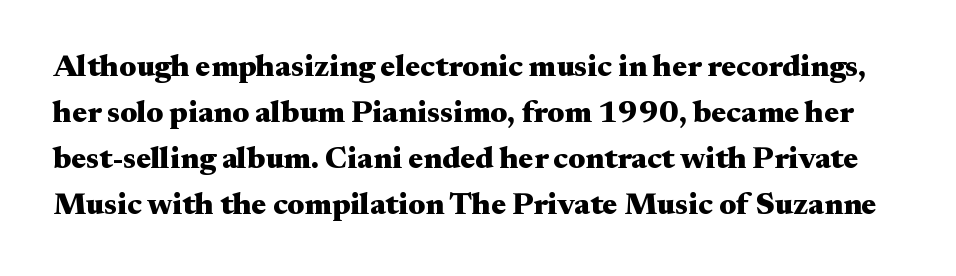
Q: Is the text bold? A: Yes.
Q: Is the text italic (slanted)? A: No, it is upright.
Q: Is the typeface a serif or a sans-serif typeface? A: Serif.
Q: Is the text underlined? A: No.
Q: Is the spacing between letters normal or unusually wide? A: Normal.
Q: Is the spacing between lines tight, normal or loose? A: Normal.
Q: Width (condensed, normal, or wide)? A: Wide.
Q: Stroke contrast? A: Medium.
Q: x-height? A: Small.
Q: Monospaced? A: No.
